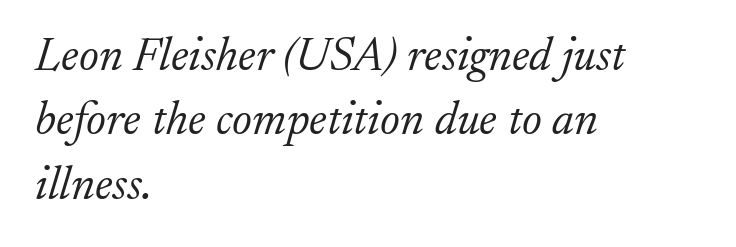
The image shows 47 px light serif type, italic (leaning right); set left-aligned, normal line spacing (1.37x), normal letter spacing, not underlined; low stroke contrast and a small x-height.
